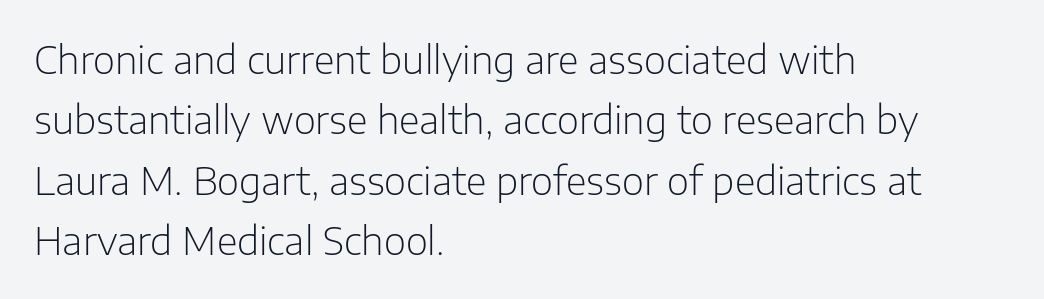
Q: Is the text bold? A: No.
Q: Is the text italic (slanted)? A: No, it is upright.
Q: Is the typeface a serif or a sans-serif typeface? A: Sans-serif.
Q: Is the text underlined? A: No.
Q: How is the paragraph aligned? A: Left-aligned.
Q: Is the spacing between letters normal or unusually wide? A: Normal.
Q: Is the spacing between lines tight, normal or loose? A: Normal.
Q: Width (condensed, normal, or wide)? A: Normal.
Q: Stroke contrast? A: Low.
Q: x-height? A: Medium.
Q: Monospaced? A: No.
